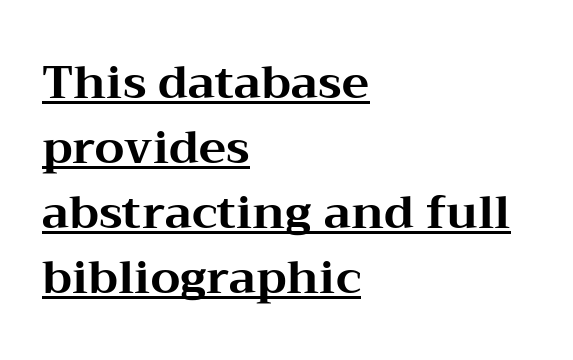
How are the letters spaced? Ordinarily, with no added tracking. Yep, those are serifs on the letters. Which margin do the lines hug? The left one — the right edge is uneven. Somebody hit Ctrl+U on this one — the words are underlined. Posture: straight, roman, zero tilt.
